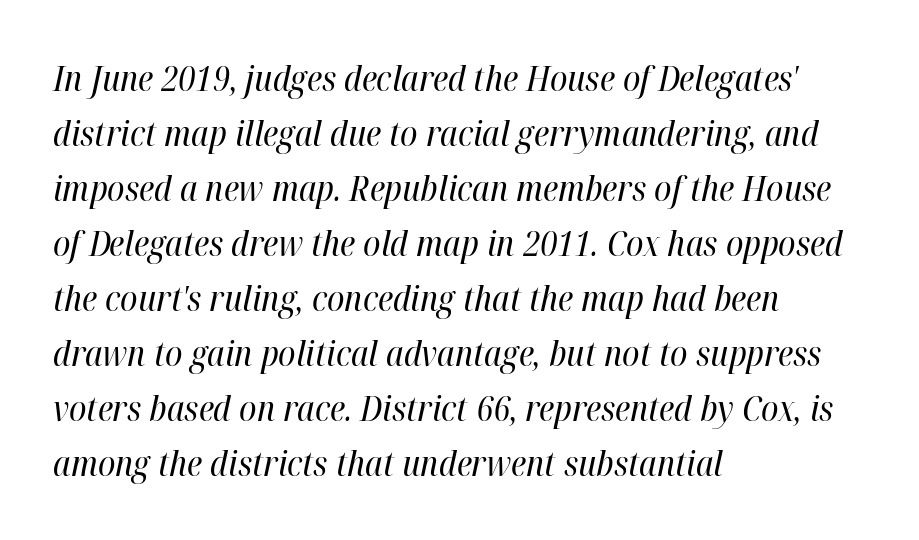
Q: Is the text bold? A: No.
Q: Is the text italic (slanted)? A: Yes, it leans right by about 12 degrees.
Q: Is the text underlined? A: No.
Q: How is the paragraph aligned? A: Left-aligned.
Q: Is the spacing between letters normal or unusually wide? A: Normal.
Q: Is the spacing between lines tight, normal or loose? A: Normal.
Q: Width (condensed, normal, or wide)? A: Condensed.
Q: Stroke contrast? A: High.
Q: x-height? A: Medium.
Q: Monospaced? A: No.
